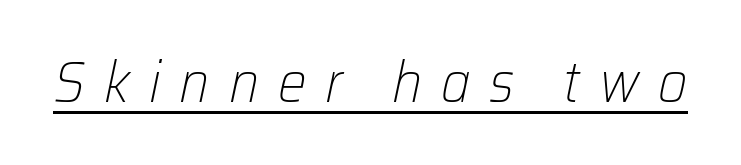
The face used here has a pronounced slope to its letters. These lines are rendered in a variable-pitch font. Short note: letters widely spaced. A baseline rule has been typeset under these characters.
